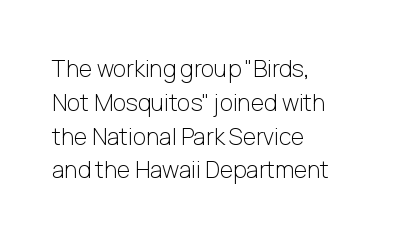
Q: Is the text bold? A: No.
Q: Is the text italic (slanted)? A: No, it is upright.
Q: Is the text underlined? A: No.
Q: How is the paragraph aligned? A: Left-aligned.
Q: Is the spacing between letters normal or unusually wide? A: Normal.
Q: Is the spacing between lines tight, normal or loose? A: Normal.
